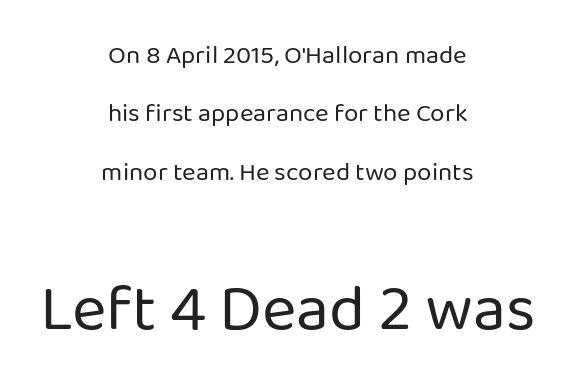
Q: Is the text bold? A: No.
Q: Is the text italic (slanted)? A: No, it is upright.
Q: Is the typeface a serif or a sans-serif typeface? A: Sans-serif.
Q: Is the text underlined? A: No.
Q: How is the paragraph aligned? A: Centered.
Q: Is the spacing between letters normal or unusually wide? A: Normal.
Q: Is the spacing between lines tight, normal or loose? A: Loose.
Q: Which block of text is set in a larger size, the first (top) or the second (bottom)? A: The second (bottom) one.
Q: Width (condensed, normal, or wide)? A: Normal.
Q: Stroke contrast? A: Low.
Q: x-height? A: Medium.
Q: Monospaced? A: No.
